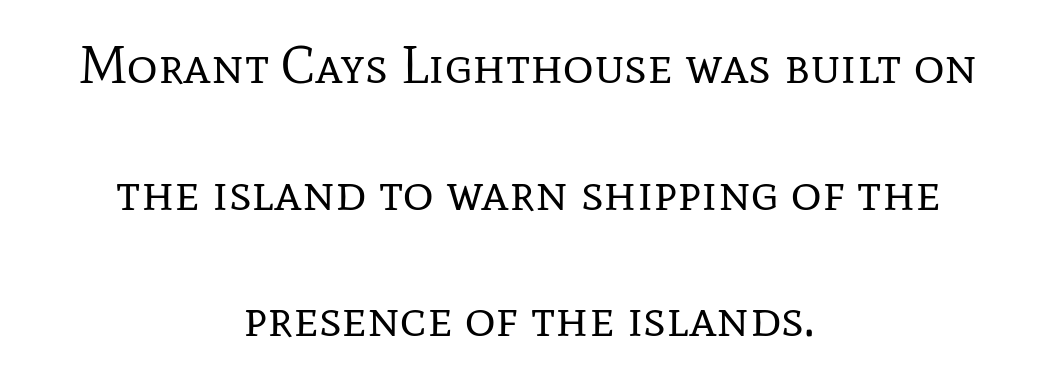
Stroke mass is kept to a normal reading level or below. Glance below the letters and you will spot only blank space. There is no visible air inserted between adjacent glyphs. This is roman type, the default non-slanted kind.
